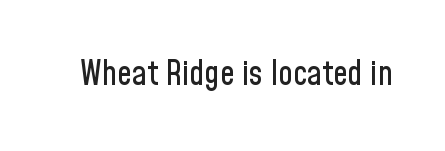
Q: Is the text italic (slanted)? A: No, it is upright.
Q: Is the typeface a serif or a sans-serif typeface? A: Sans-serif.
Q: Is the text underlined? A: No.
Q: Is the spacing between letters normal or unusually wide? A: Normal.
Q: Width (condensed, normal, or wide)? A: Condensed.
Q: Stroke contrast? A: Low.
Q: x-height? A: Medium.
Q: Monospaced? A: No.
